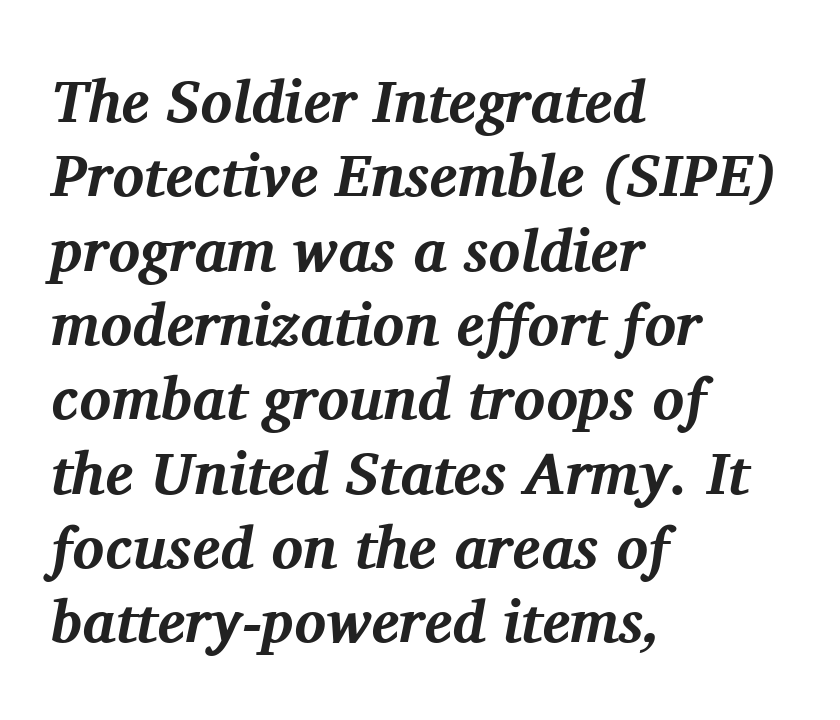
{"serif": "yes", "italic": "yes", "lean": "right", "slant_degrees": 11, "bold": "yes", "weight": "bold", "width": "normal", "stroke_contrast": "medium", "x_height": "medium", "monospaced": "no", "underline": "no", "align": "left", "line_spacing": "normal", "line_spacing_ratio": 1.26, "letter_spacing": "normal", "letter_spacing_em": 0.0, "glyph_px": 59}
